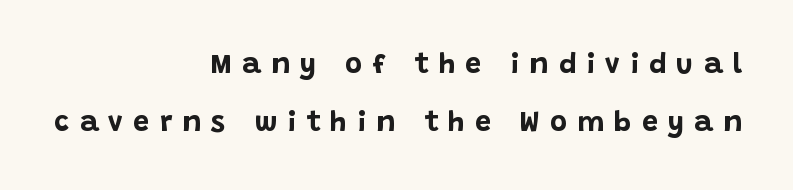
Q: Is the text bold? A: Yes.
Q: Is the text italic (slanted)? A: No, it is upright.
Q: Is the typeface a serif or a sans-serif typeface? A: Sans-serif.
Q: Is the text underlined? A: No.
Q: How is the paragraph aligned? A: Right-aligned.
Q: Is the spacing between letters normal or unusually wide? A: Unusually wide.
Q: Is the spacing between lines tight, normal or loose? A: Loose.
Q: Width (condensed, normal, or wide)? A: Normal.
Q: Stroke contrast? A: Low.
Q: x-height? A: Large.
Q: Monospaced? A: No.
